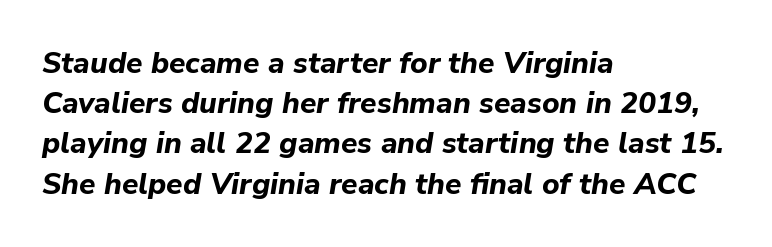
Q: Is the text bold? A: Yes.
Q: Is the text italic (slanted)? A: Yes, it leans right by about 9 degrees.
Q: Is the text underlined? A: No.
Q: How is the paragraph aligned? A: Left-aligned.
Q: Is the spacing between letters normal or unusually wide? A: Normal.
Q: Is the spacing between lines tight, normal or loose? A: Normal.
Q: Width (condensed, normal, or wide)? A: Normal.
Q: Stroke contrast? A: Low.
Q: x-height? A: Medium.
Q: Monospaced? A: No.
